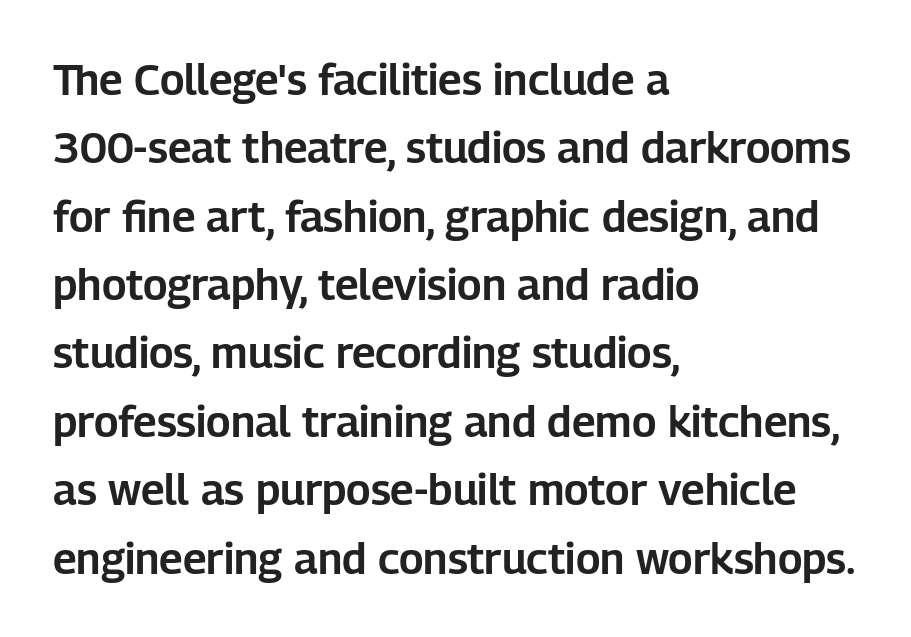
Q: Is the text italic (slanted)? A: No, it is upright.
Q: Is the typeface a serif or a sans-serif typeface? A: Sans-serif.
Q: Is the text underlined? A: No.
Q: How is the paragraph aligned? A: Left-aligned.
Q: Is the spacing between letters normal or unusually wide? A: Normal.
Q: Is the spacing between lines tight, normal or loose? A: Normal.
Q: Width (condensed, normal, or wide)? A: Normal.
Q: Stroke contrast? A: Low.
Q: x-height? A: Medium.
Q: Monospaced? A: No.
